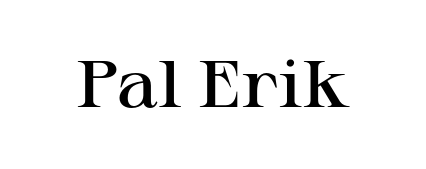
The image shows 65 px semibold, wide serif type, upright; set normal letter spacing, not underlined; high stroke contrast and a medium x-height.
